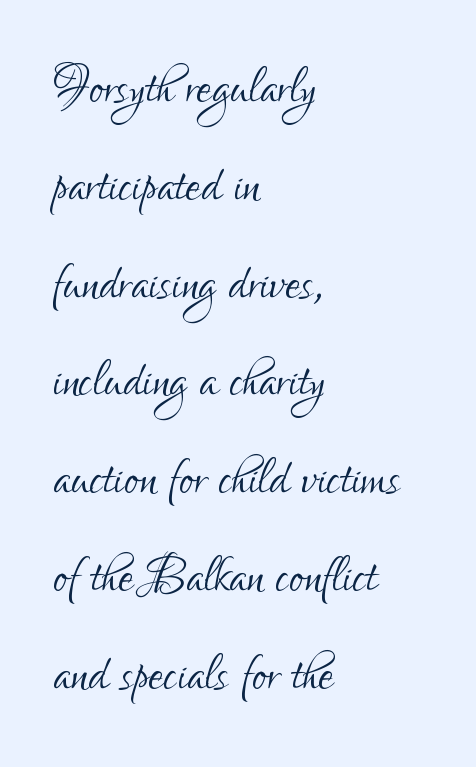
The image shows 67 px light, condensed sans-serif type; set left-aligned, normal line spacing (1.46x), normal letter spacing, not underlined; low stroke contrast and a small x-height.
